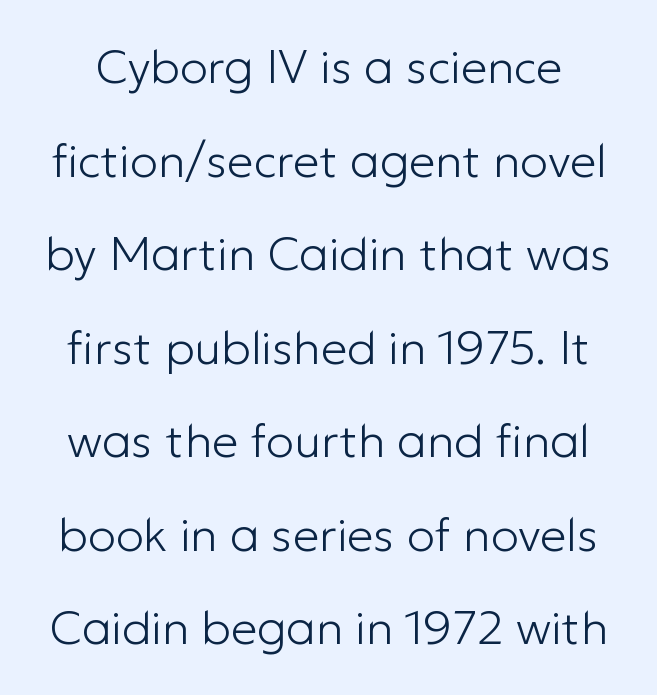
Q: Is the text bold? A: No.
Q: Is the text italic (slanted)? A: No, it is upright.
Q: Is the typeface a serif or a sans-serif typeface? A: Sans-serif.
Q: Is the text underlined? A: No.
Q: Is the spacing between letters normal or unusually wide? A: Normal.
Q: Is the spacing between lines tight, normal or loose? A: Loose.
Q: Width (condensed, normal, or wide)? A: Normal.
Q: Stroke contrast? A: Low.
Q: x-height? A: Medium.
Q: Monospaced? A: No.
